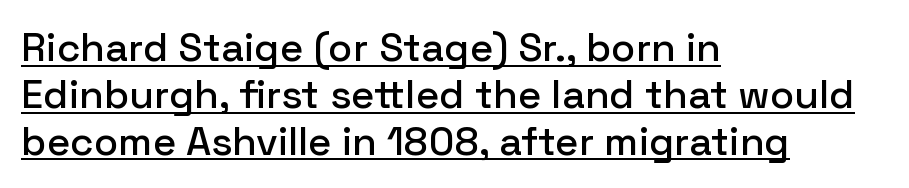
{"serif": "no", "italic": "no", "width": "normal", "stroke_contrast": "low", "x_height": "medium", "monospaced": "no", "underline": "yes", "align": "left", "line_spacing_ratio": 1.17, "letter_spacing": "normal", "letter_spacing_em": 0.0, "glyph_px": 40}
